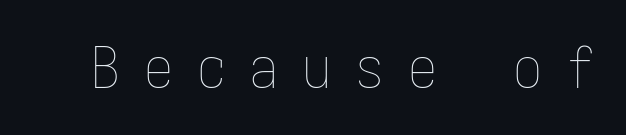
The image shows 58 px thin, condensed type, upright; set unusually wide letter spacing (+0.41 em), not underlined; low stroke contrast and a medium x-height.
